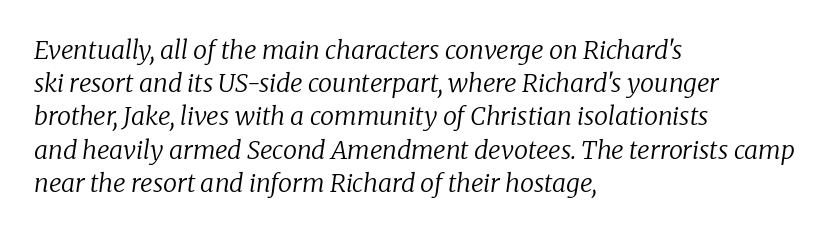
{"italic": "yes", "lean": "right", "slant_degrees": 8, "bold": "no", "underline": "no", "align": "left", "line_spacing": "normal", "line_spacing_ratio": 1.33, "letter_spacing": "normal", "letter_spacing_em": 0.0, "glyph_px": 25}
